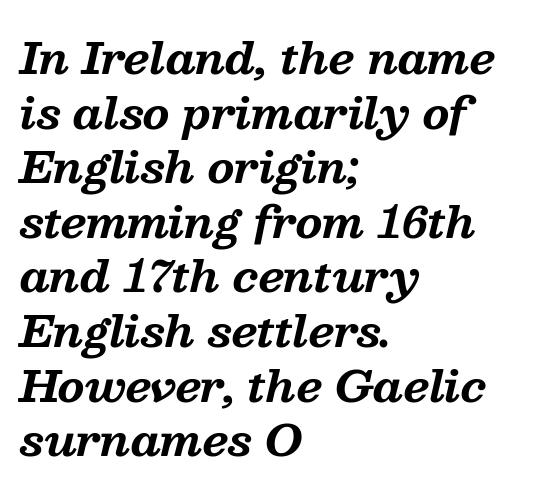
The face used here is proportionally spaced, like ordinary book or web type. If you drew a line through each stem, it would be angled. Is the type bold? Yes — the strokes are clearly thick and heavy. A typesetter would call this zero additional tracking. Notice how the passage keeps a crisp vertical edge on the left only.
